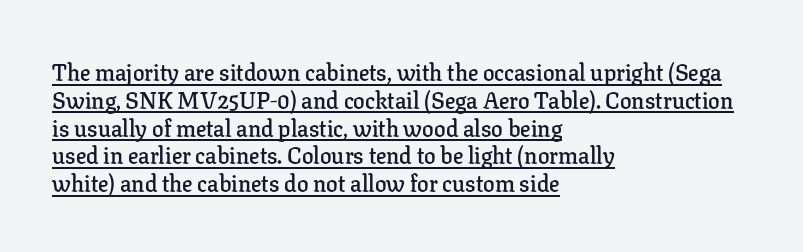
Students, this is semibold: more ink than regular, less than bold. Students, observe the line beneath the letters — that is underlining. Vertical strokes here are truly vertical. The lines in this sample share a left origin and differ only in where they stop. Default kerning and tracking; the words read as compact shapes.
